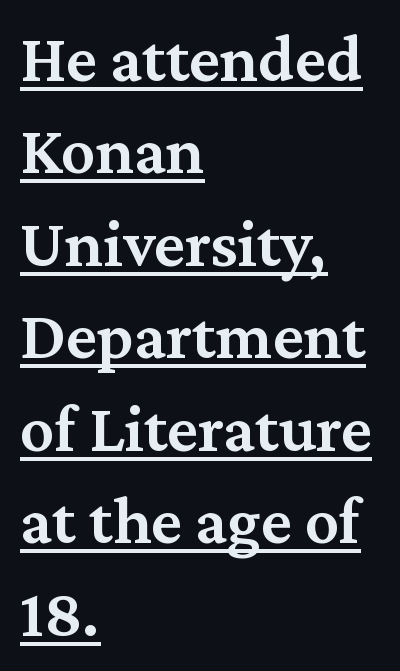
Q: Is the text bold? A: Semi-bold.
Q: Is the text italic (slanted)? A: No, it is upright.
Q: Is the typeface a serif or a sans-serif typeface? A: Serif.
Q: Is the text underlined? A: Yes.
Q: How is the paragraph aligned? A: Left-aligned.
Q: Is the spacing between letters normal or unusually wide? A: Normal.
Q: Is the spacing between lines tight, normal or loose? A: Normal.
Q: Width (condensed, normal, or wide)? A: Normal.
Q: Stroke contrast? A: Medium.
Q: x-height? A: Medium.
Q: Monospaced? A: No.
